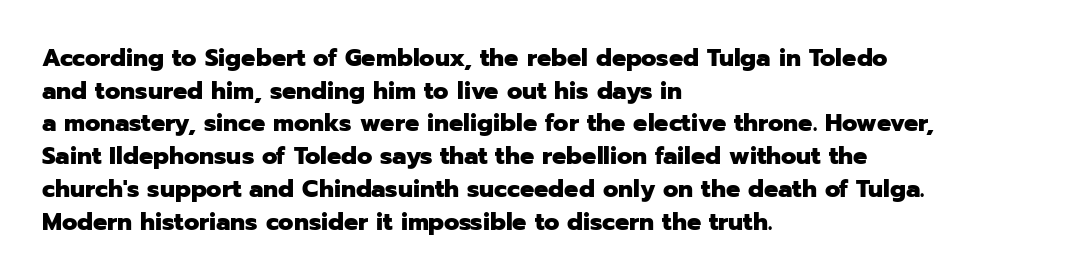
{"italic": "no", "bold": "yes", "underline": "no", "align": "left", "line_spacing": "normal", "line_spacing_ratio": 1.31, "letter_spacing": "normal", "letter_spacing_em": 0.0, "glyph_px": 25}
